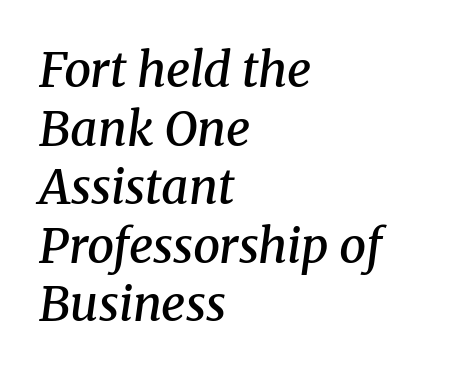
{"serif": "yes", "italic": "yes", "lean": "right", "slant_degrees": 8, "bold": "semi", "weight": "semibold", "width": "normal", "stroke_contrast": "medium", "x_height": "medium", "monospaced": "no", "underline": "no", "align": "left", "line_spacing_ratio": 1.22, "letter_spacing": "normal", "letter_spacing_em": 0.0, "glyph_px": 48}
